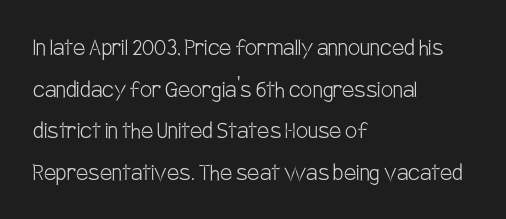
The image shows 27 px text type, upright; set left-aligned, normal line spacing (1.54x), normal letter spacing, not underlined.
